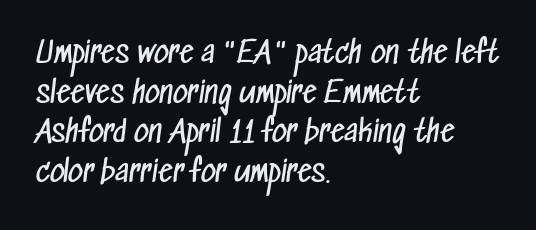
These lines are composed in type without serifs. The rendering uses a moderate line-height, typical for paragraphs. Spacing between characters is what you'd get straight out of the box. Descender tails drop into unmarked territory. Layout note: lines flush left.
